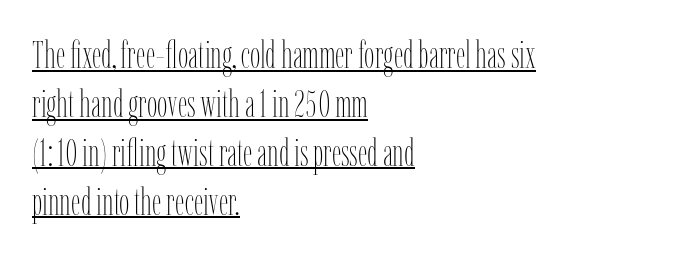
{"italic": "no", "bold": "no", "weight": "thin", "width": "condensed", "stroke_contrast": "low", "x_height": "medium", "monospaced": "no", "underline": "yes", "align": "left", "line_spacing": "normal", "line_spacing_ratio": 1.32, "letter_spacing": "normal", "letter_spacing_em": 0.0, "glyph_px": 37}
